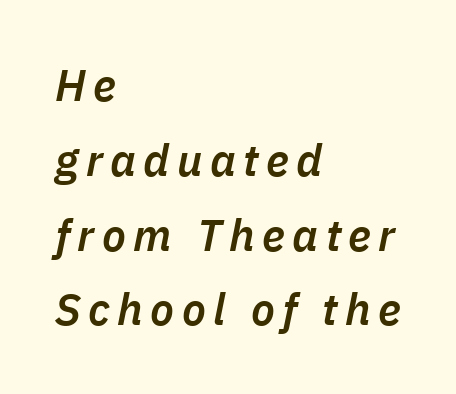
Leading matches the norm, producing a regular column. A typesetter would call this proportional, since set widths differ per character. Does the lettering tilt? It does — this is italic. The glyphs are unaccompanied by any horizontal stroke below them. Every letter is mildly thick-stroked: semibold rather than bold. The lines are quadded left.
